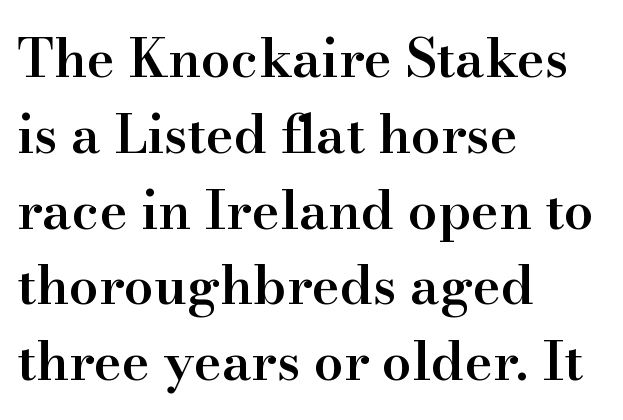
{"serif": "yes", "italic": "no", "bold": "semi", "weight": "semibold", "width": "normal", "stroke_contrast": "high", "x_height": "small", "monospaced": "no", "underline": "no", "align": "left", "line_spacing": "normal", "line_spacing_ratio": 1.43, "letter_spacing": "normal", "letter_spacing_em": 0.0, "glyph_px": 53}
